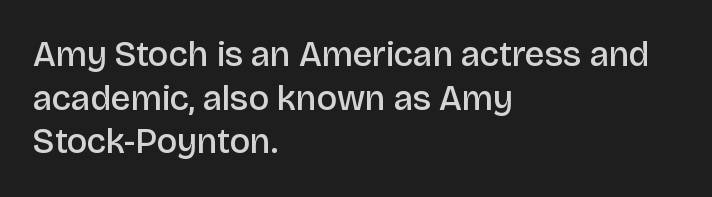
The image shows 35 px semibold sans-serif type, upright; set left-aligned, normal line spacing (1.25x), normal letter spacing, not underlined; low stroke contrast and a large x-height.
